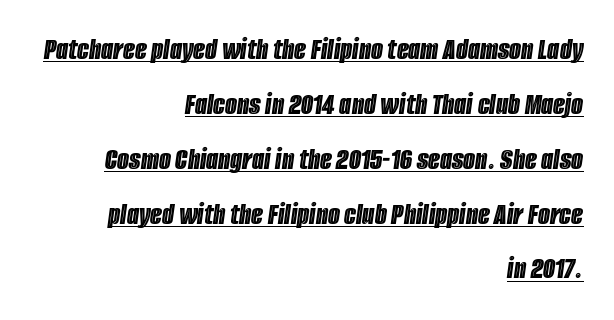
Is this a fixed-width face? No — the glyphs have proportional, varying widths. The setting favours the right margin, as signatures and pull-quotes sometimes do. Would a proofreader flag this as italicized? Yes. Like a heading marked for emphasis, these lines bear an underscore. Caption: standard tracking, unaltered.
